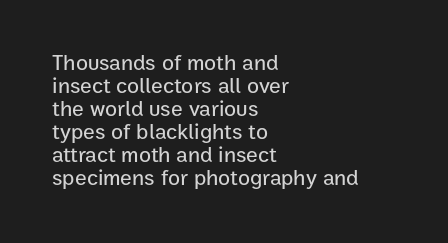
The image shows 22 px text type, upright; set left-aligned, tight line spacing (1.05x), normal letter spacing, not underlined.
